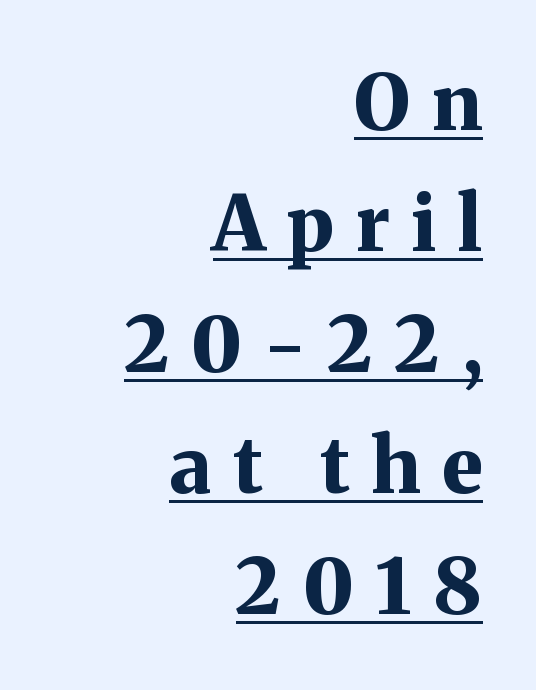
Q: Is the text bold? A: Yes.
Q: Is the text italic (slanted)? A: No, it is upright.
Q: Is the typeface a serif or a sans-serif typeface? A: Serif.
Q: Is the text underlined? A: Yes.
Q: How is the paragraph aligned? A: Right-aligned.
Q: Is the spacing between letters normal or unusually wide? A: Unusually wide.
Q: Is the spacing between lines tight, normal or loose? A: Normal.
Q: Width (condensed, normal, or wide)? A: Normal.
Q: Stroke contrast? A: Medium.
Q: x-height? A: Medium.
Q: Monospaced? A: No.
